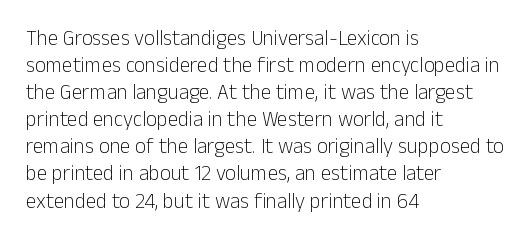
{"italic": "no", "bold": "no", "underline": "no", "align": "left", "line_spacing": "normal", "line_spacing_ratio": 1.29, "letter_spacing": "normal", "letter_spacing_em": 0.0, "glyph_px": 21}
